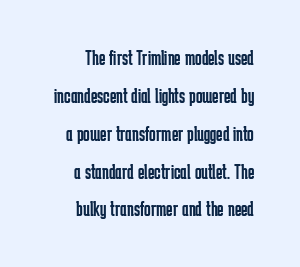
The image shows 22 px text type, upright; set line spacing 1.72x, normal letter spacing, not underlined.
